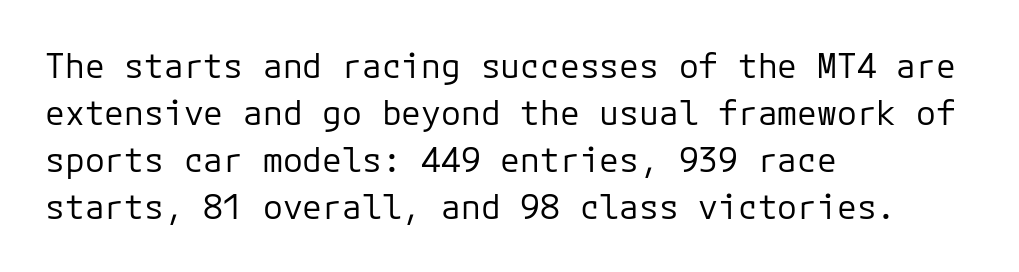
{"serif": "no", "italic": "no", "bold": "no", "weight": "regular", "width": "normal", "stroke_contrast": "low", "x_height": "medium", "underline": "no", "align": "left", "line_spacing": "normal", "line_spacing_ratio": 1.42, "letter_spacing": "normal", "letter_spacing_em": 0.0, "glyph_px": 33}
